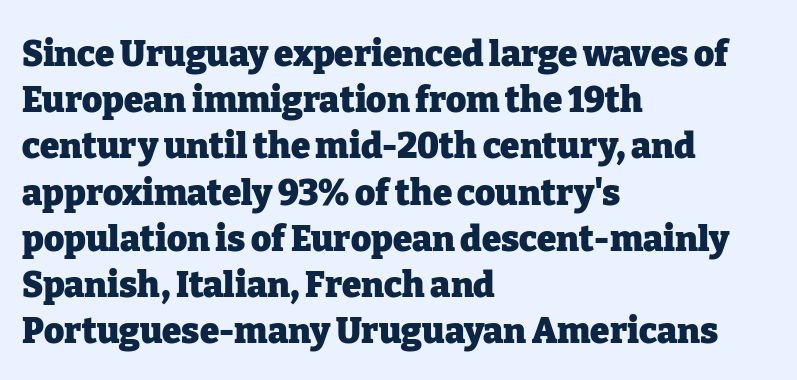
{"serif": "yes", "italic": "no", "bold": "yes", "weight": "heavy", "width": "normal", "stroke_contrast": "low", "x_height": "medium", "monospaced": "no", "underline": "no", "align": "left", "line_spacing": "normal", "line_spacing_ratio": 1.32, "letter_spacing": "normal", "letter_spacing_em": 0.0, "glyph_px": 35}
